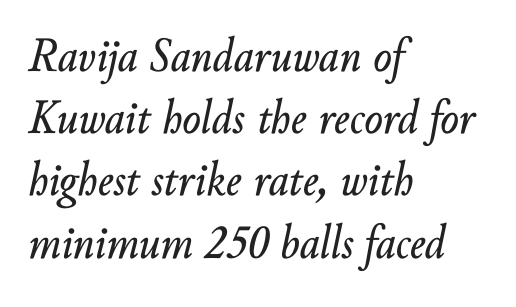
Q: Is the text italic (slanted)? A: Yes, it leans right by about 10 degrees.
Q: Is the text underlined? A: No.
Q: How is the paragraph aligned? A: Left-aligned.
Q: Is the spacing between letters normal or unusually wide? A: Normal.
Q: Is the spacing between lines tight, normal or loose? A: Normal.
Q: Width (condensed, normal, or wide)? A: Normal.
Q: Stroke contrast? A: Low.
Q: x-height? A: Small.
Q: Monospaced? A: No.
